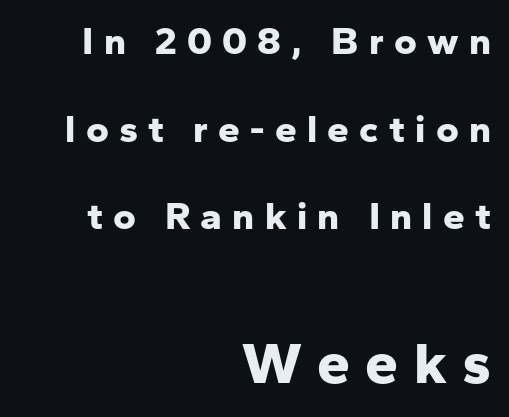
{"serif": "no", "italic": "no", "bold": "yes", "weight": "bold", "width": "normal", "stroke_contrast": "low", "x_height": "medium", "monospaced": "no", "underline": "no", "align": "right", "line_spacing": "loose", "line_spacing_ratio": 2.25, "letter_spacing": "wide", "letter_spacing_em": 0.26, "larger_block": "second", "size_ratio": 1.51, "glyph_px": 59}
